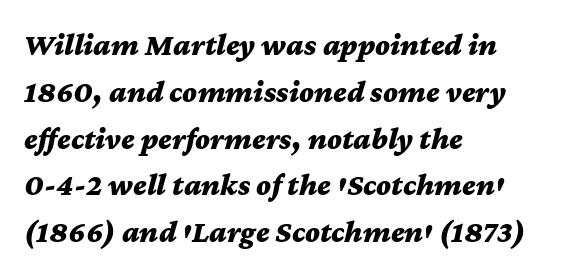
{"italic": "yes", "lean": "right", "slant_degrees": 12, "bold": "yes", "weight": "bold", "width": "wide", "stroke_contrast": "medium", "x_height": "medium", "monospaced": "no", "underline": "no", "align": "left", "line_spacing": "normal", "line_spacing_ratio": 1.51, "letter_spacing": "normal", "letter_spacing_em": 0.0, "glyph_px": 31}
